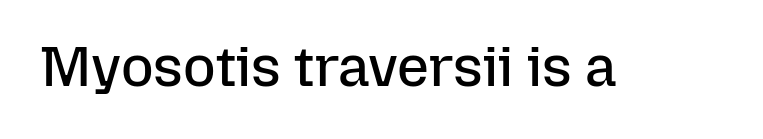
The lettering holds an erect, upright posture throughout. The font is comparable to plain body text, perhaps lighter. Check under the words: just untouched page. Is the letter spacing exaggerated? No — it looks like the ordinary default. Do the characters align in a grid? No, the font is proportional.
